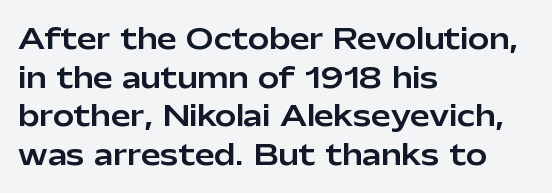
The image shows 28 px sans-serif type, upright; set left-aligned, normal line spacing (1.38x), normal letter spacing, not underlined; low stroke contrast and a medium x-height.
